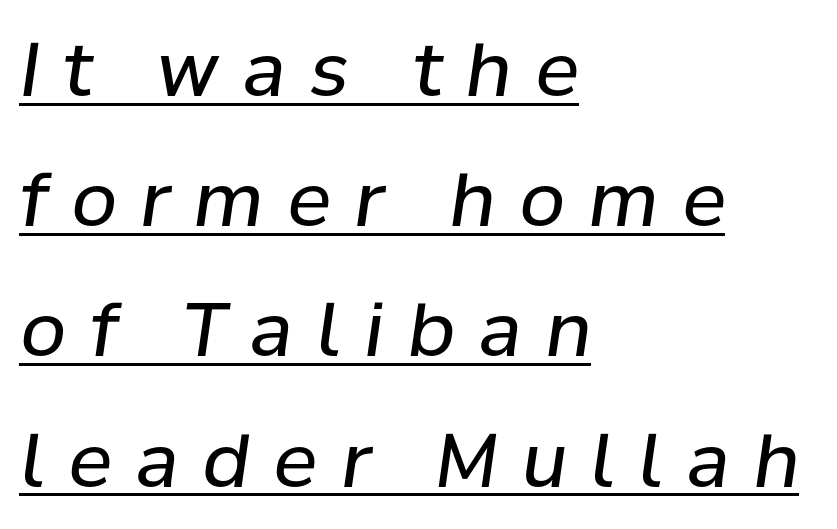
{"italic": "yes", "lean": "right", "slant_degrees": 8, "bold": "no", "weight": "regular", "width": "normal", "stroke_contrast": "low", "x_height": "medium", "monospaced": "no", "underline": "yes", "align": "left", "line_spacing_ratio": 1.76, "letter_spacing": "wide", "letter_spacing_em": 0.32, "glyph_px": 74}
